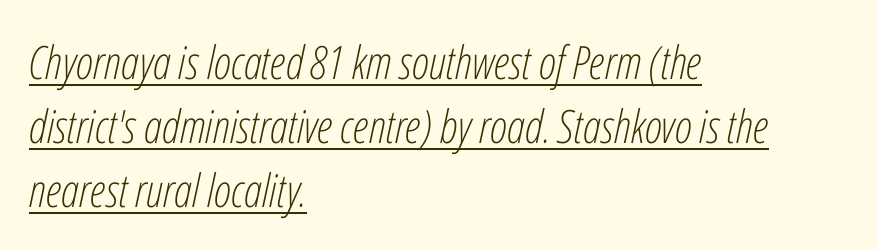
Q: Is the text bold? A: No.
Q: Is the text italic (slanted)? A: Yes, it leans right by about 12 degrees.
Q: Is the text underlined? A: Yes.
Q: How is the paragraph aligned? A: Left-aligned.
Q: Is the spacing between letters normal or unusually wide? A: Normal.
Q: Is the spacing between lines tight, normal or loose? A: Normal.
Q: Width (condensed, normal, or wide)? A: Condensed.
Q: Stroke contrast? A: Low.
Q: x-height? A: Medium.
Q: Monospaced? A: No.
